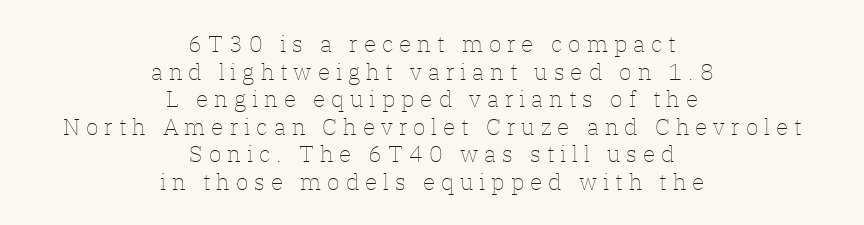
Q: Is the text bold? A: No.
Q: Is the text italic (slanted)? A: No, it is upright.
Q: Is the text underlined? A: No.
Q: How is the paragraph aligned? A: Centered.
Q: Is the spacing between letters normal or unusually wide? A: Unusually wide.
